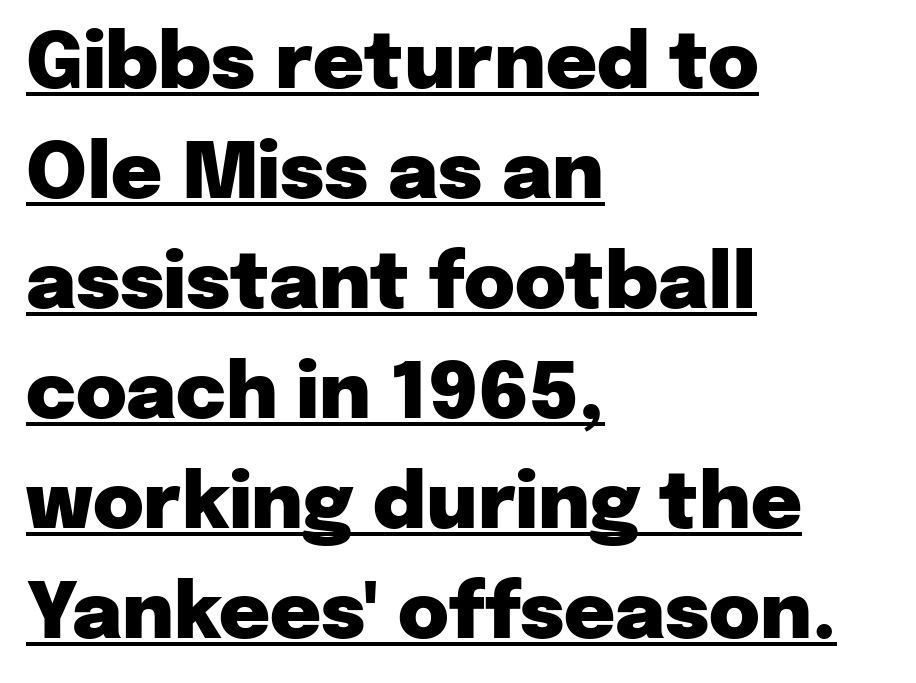
The image shows 78 px heavy sans-serif type, upright; set left-aligned, normal line spacing (1.41x), normal letter spacing, underlined; low stroke contrast and a medium x-height.
